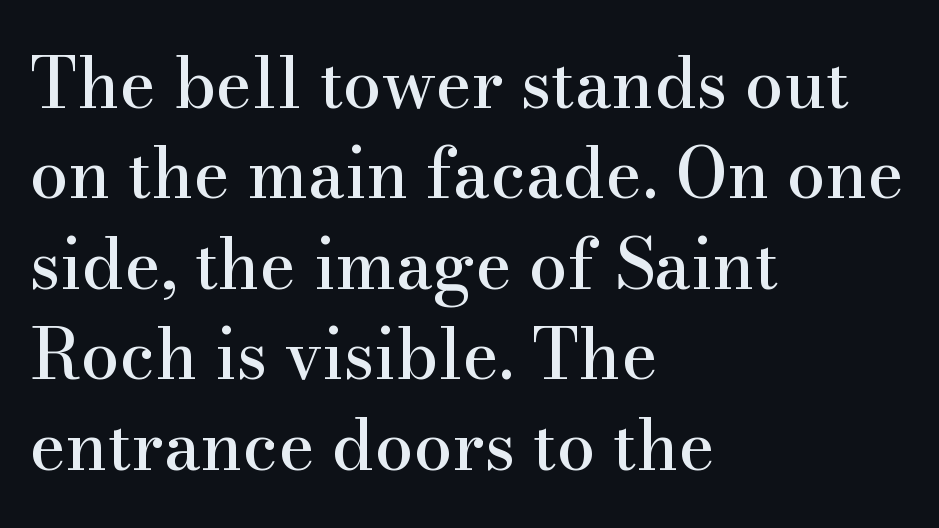
Q: Is the text italic (slanted)? A: No, it is upright.
Q: Is the typeface a serif or a sans-serif typeface? A: Serif.
Q: Is the text underlined? A: No.
Q: How is the paragraph aligned? A: Left-aligned.
Q: Is the spacing between letters normal or unusually wide? A: Normal.
Q: Is the spacing between lines tight, normal or loose? A: Normal.
Q: Width (condensed, normal, or wide)? A: Normal.
Q: Stroke contrast? A: High.
Q: x-height? A: Small.
Q: Monospaced? A: No.
